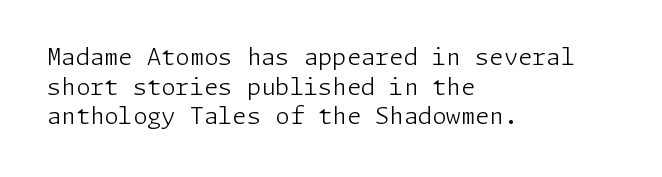
Q: Is the text bold? A: No.
Q: Is the text italic (slanted)? A: No, it is upright.
Q: Is the text underlined? A: No.
Q: How is the paragraph aligned? A: Left-aligned.
Q: Is the spacing between letters normal or unusually wide? A: Normal.
Q: Is the spacing between lines tight, normal or loose? A: Normal.
